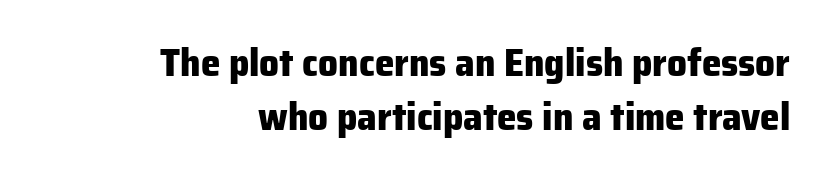
{"serif": "no", "italic": "no", "bold": "yes", "weight": "heavy", "width": "normal", "stroke_contrast": "low", "x_height": "medium", "monospaced": "no", "underline": "no", "align": "right", "line_spacing": "normal", "line_spacing_ratio": 1.38, "letter_spacing": "normal", "letter_spacing_em": 0.0, "glyph_px": 39}
